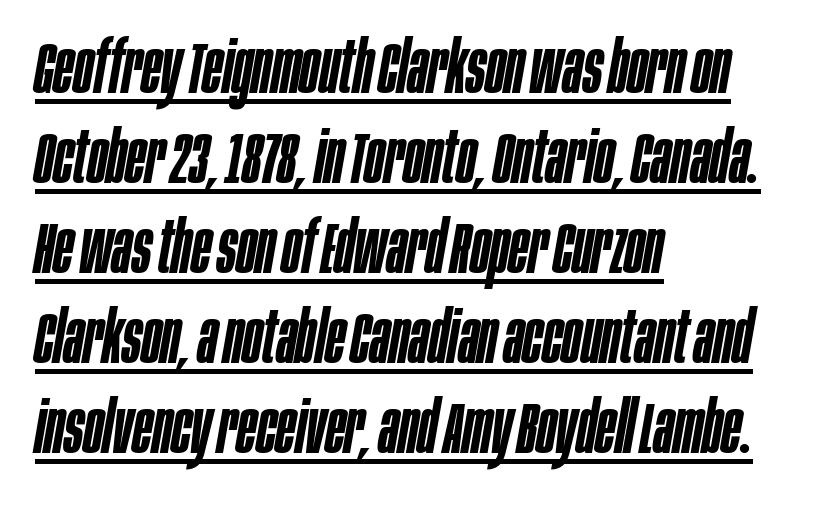
Emphasis-style slanted type is in use. Proportional: the letters do not fall into vertical columns. The face used here is rendered with its standard letterfit. The leading is moderate, giving the passage an even texture. The typesetter chose a ragged-right arrangement here.
